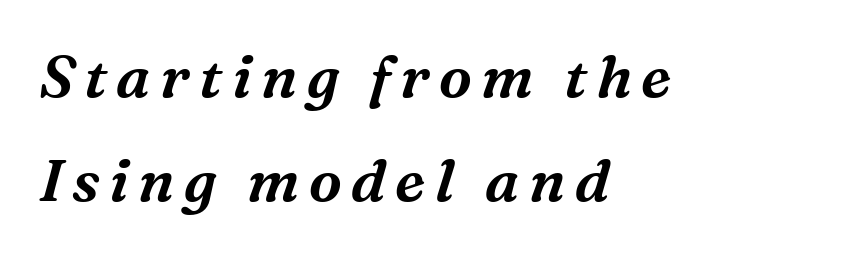
{"serif": "yes", "italic": "yes", "lean": "right", "slant_degrees": 16, "width": "normal", "stroke_contrast": "medium", "x_height": "medium", "monospaced": "no", "underline": "no", "align": "left", "line_spacing_ratio": 1.77, "glyph_px": 59}
